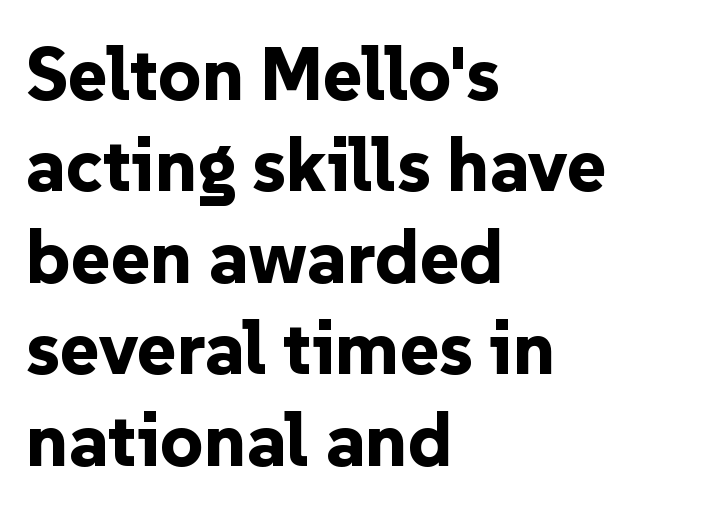
The passage shown is typed in a proportional face where columns would drift. Look at the tracking — it's just the regular setting, nothing added. Posture: upright roman. Observe the absence of serifs on each vertical stroke in this sample.
